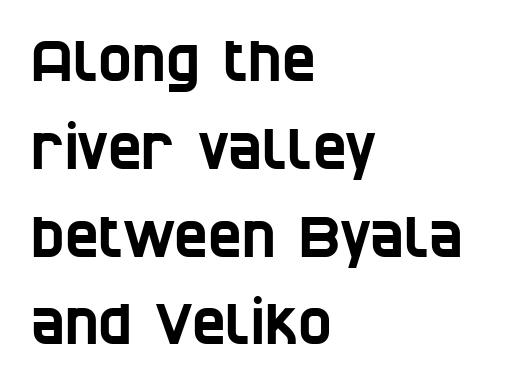
A typesetter would call this proportional, since set widths differ per character. Nothing unusual about the tracking: characters are spaced as the font intends. One glance says typical: line gaps are just what's usual. Each letter's strokes conclude bluntly, with no projecting serifs.
